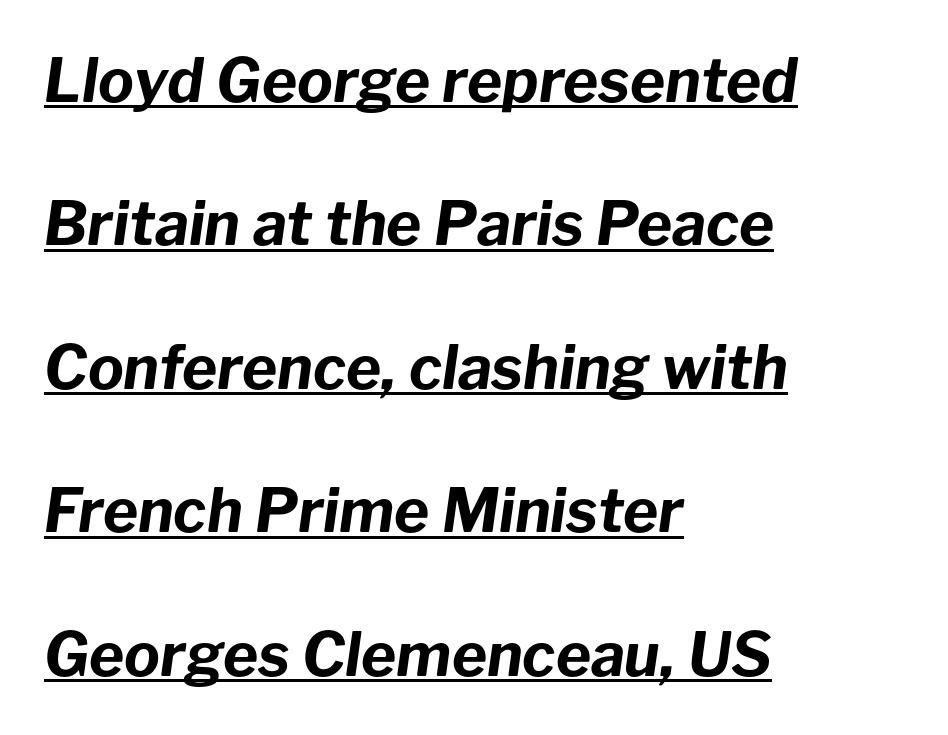
The lettering tilts uniformly, giving the passage an italic look. Leading: increased. Does a line run under the words? Yes, clearly. Standard letterfit; no display-style spreading of the glyphs.
